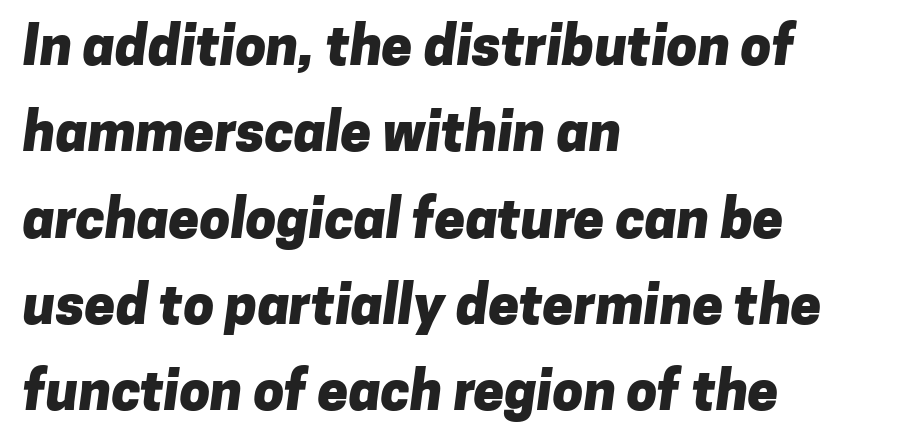
The rendering uses natural spacing where letterforms have individual widths. Alignment: flush left. Regarding serifs, this sample does without them. Tracking value appears to be zero — textbook default spacing. As a designer I'd log this as weight 700, bold.
